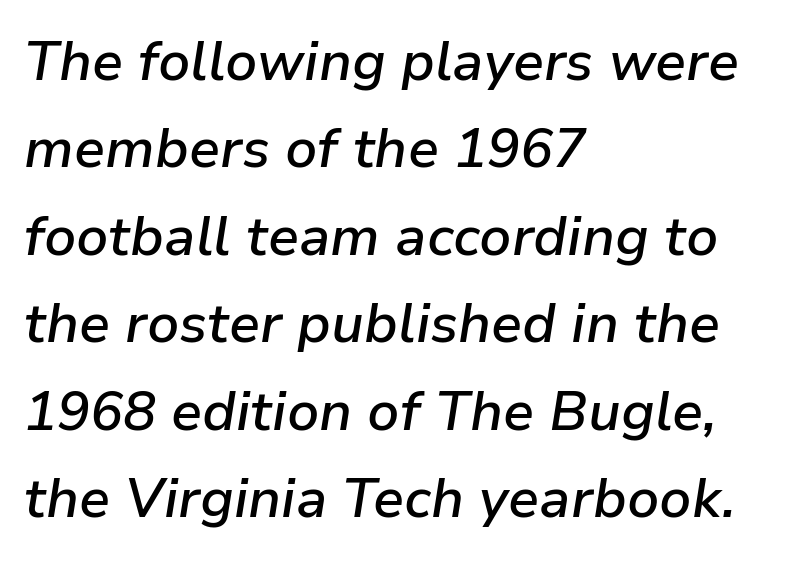
The image shows 55 px semibold type, italic (leaning right); set left-aligned, normal line spacing (1.59x), normal letter spacing, not underlined; low stroke contrast and a medium x-height.
